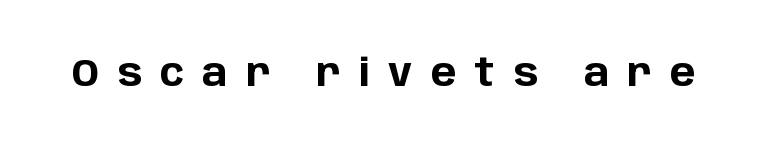
Q: Is the text bold? A: Yes.
Q: Is the text italic (slanted)? A: No, it is upright.
Q: Is the typeface a serif or a sans-serif typeface? A: Sans-serif.
Q: Is the text underlined? A: No.
Q: Is the spacing between letters normal or unusually wide? A: Unusually wide.
Q: Width (condensed, normal, or wide)? A: Normal.
Q: Stroke contrast? A: Low.
Q: x-height? A: Large.
Q: Monospaced? A: No.
